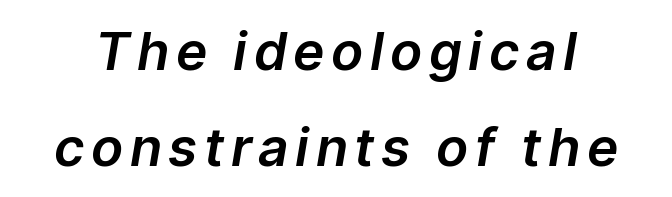
Q: Is the text italic (slanted)? A: Yes, it leans right by about 9 degrees.
Q: Is the text underlined? A: No.
Q: Width (condensed, normal, or wide)? A: Normal.
Q: Stroke contrast? A: Low.
Q: x-height? A: Medium.
Q: Monospaced? A: No.
